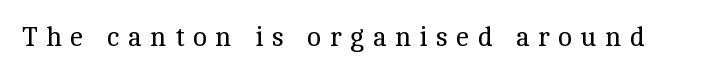
The cut favours lightness, reaching ordinary text weight at its darkest. It's the straight-up-and-down kind of type. There is plenty of visible air inserted between adjacent glyphs. Anything drawn beneath the words? Only blank space.
